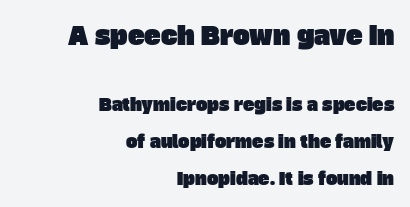
Q: Is the text underlined? A: No.
Q: How is the paragraph aligned? A: Right-aligned.
Q: Is the spacing between letters normal or unusually wide? A: Normal.
Q: Is the spacing between lines tight, normal or loose? A: Loose.
Q: Which block of text is set in a larger size, the first (top) or the second (bottom)? A: The first (top) one.
